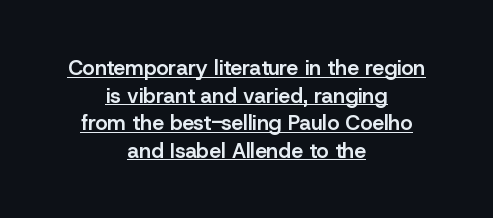
Honestly, the letter spacing is just normal — you wouldn't notice it. The vertical gap from one line to the next is medium. Rendered with straight, roman letterforms. Compared with an ordinary text face, these strokes are moderately heavier — a semibold.
